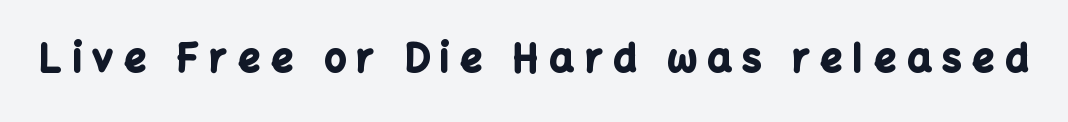
Look at the tracking — it's clearly loosened, letters drifting apart. Serif or sans? Sans — the stroke terminals are bare. No italicization has been applied; the sample stays upright. Caption: bold face, heavy strokes. The passage shown is not underscored anywhere.
